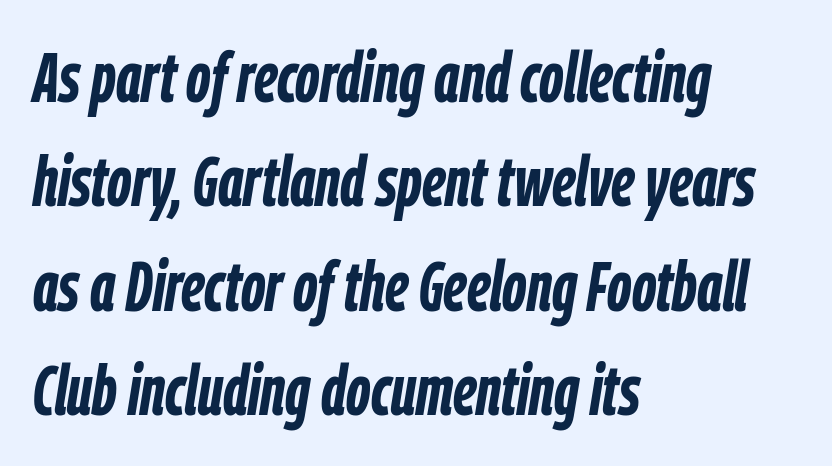
This is oblique type, the kind used for emphasis or titles. Every letter is thick-stroked: bold, no question. Honestly, the row spacing looks completely unremarkable. Unmarked baselines from the first word to the last.
